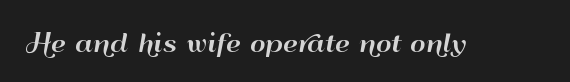
Observe the ordinary spacing: letters are neighbours, not strangers. Underline: absent.
